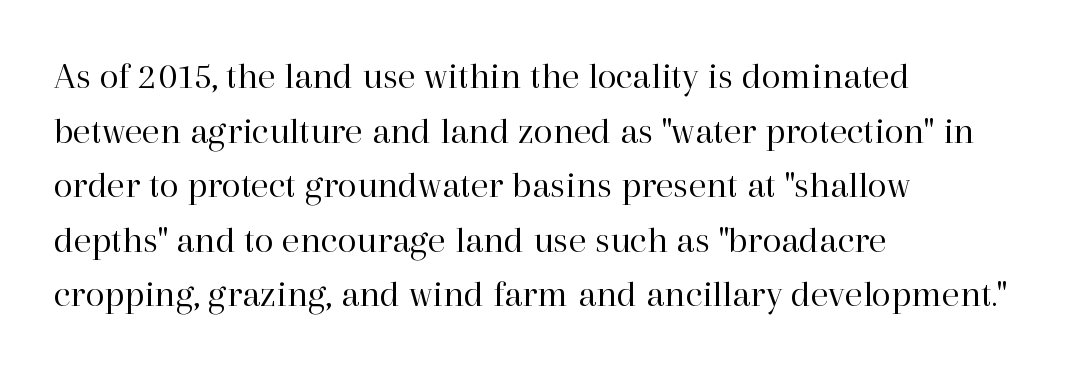
Q: Is the text bold? A: No.
Q: Is the text italic (slanted)? A: No, it is upright.
Q: Is the typeface a serif or a sans-serif typeface? A: Serif.
Q: Is the text underlined? A: No.
Q: How is the paragraph aligned? A: Left-aligned.
Q: Is the spacing between letters normal or unusually wide? A: Normal.
Q: Is the spacing between lines tight, normal or loose? A: Normal.
Q: Width (condensed, normal, or wide)? A: Normal.
Q: Stroke contrast? A: High.
Q: x-height? A: Medium.
Q: Monospaced? A: No.
